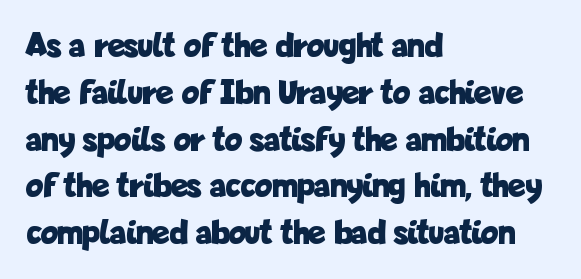
Q: Is the text bold? A: Yes.
Q: Is the text italic (slanted)? A: No, it is upright.
Q: Is the typeface a serif or a sans-serif typeface? A: Sans-serif.
Q: Is the text underlined? A: No.
Q: How is the paragraph aligned? A: Left-aligned.
Q: Is the spacing between letters normal or unusually wide? A: Normal.
Q: Is the spacing between lines tight, normal or loose? A: Normal.
Q: Width (condensed, normal, or wide)? A: Condensed.
Q: Stroke contrast? A: Low.
Q: x-height? A: Medium.
Q: Monospaced? A: No.
